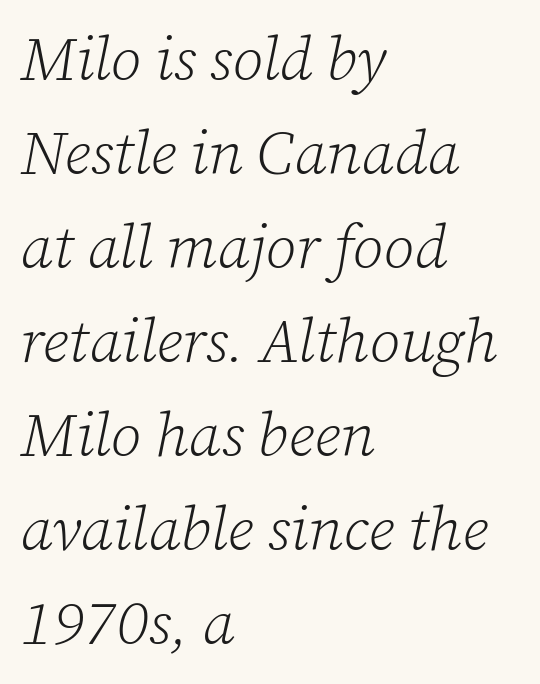
There's an unmistakable incline to the writing here. Compared with a centered layout, this one pins lines to the left instead. Quick note: underline off. The rendering shows small feet on the letterforms — a serif design. Characters follow at the spacing the type designer built in. The lines sit at an ordinary, default distance from one another.
